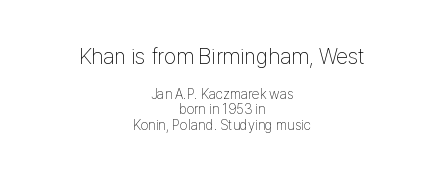
This rendering features lettering with no underline. Students, note that the glyphs here touch the page at normal intervals. A typesetter would call this leading minimal, almost set solid. The axis of the letterforms is exactly vertical. Summary of weight: not heavy and not bold.
